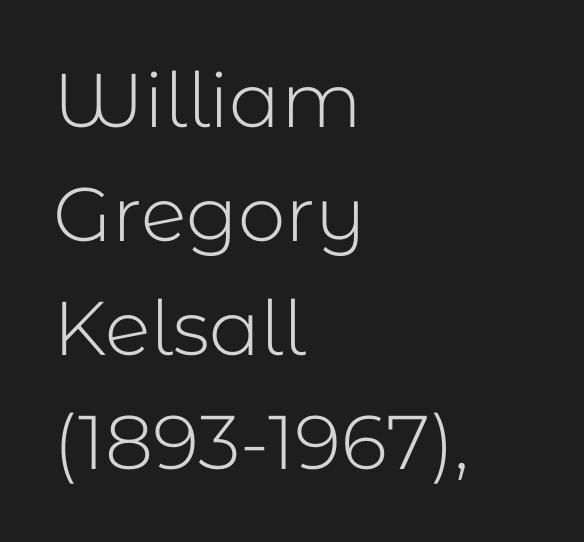
{"serif": "no", "italic": "no", "bold": "no", "weight": "light", "width": "normal", "stroke_contrast": "low", "x_height": "medium", "monospaced": "no", "underline": "no", "align": "left", "line_spacing": "normal", "line_spacing_ratio": 1.5, "letter_spacing": "normal", "letter_spacing_em": 0.0, "glyph_px": 76}
